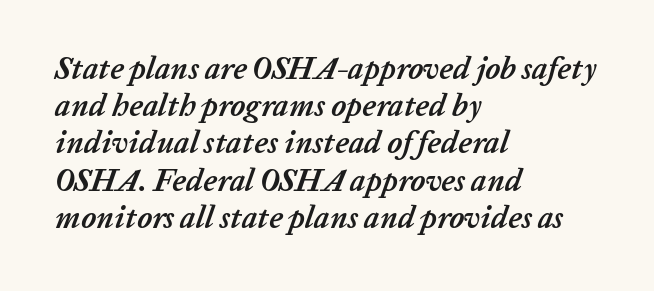
I'd describe the lettering as bold — thick and assertive. Looks like regular typesetting: each glyph gets only the width it needs. Reading down the block, your eye returns to a fixed left position each line. Characters are canted at an angle relative to the baseline's perpendicular. A bare baseline throughout the passage.
